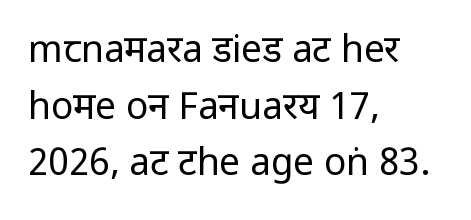
Q: Is the text bold? A: No.
Q: Is the text italic (slanted)? A: No, it is upright.
Q: Is the typeface a serif or a sans-serif typeface? A: Sans-serif.
Q: Is the text underlined? A: No.
Q: How is the paragraph aligned? A: Left-aligned.
Q: Is the spacing between letters normal or unusually wide? A: Normal.
Q: Is the spacing between lines tight, normal or loose? A: Normal.
Q: Width (condensed, normal, or wide)? A: Condensed.
Q: Stroke contrast? A: Low.
Q: x-height? A: Large.
Q: Monospaced? A: No.
